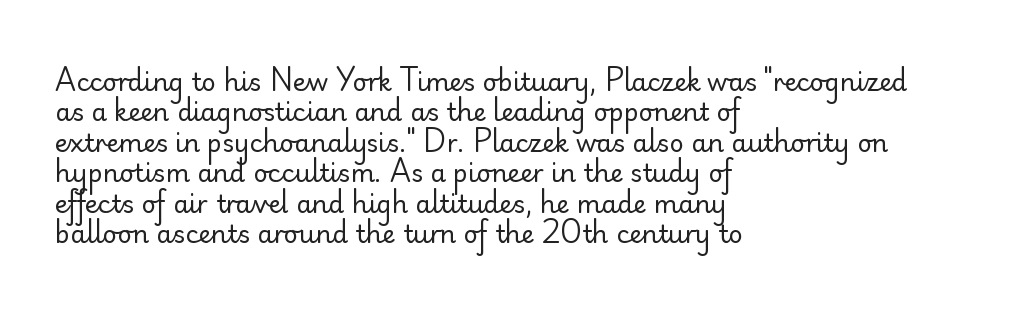
Q: Is the text bold? A: No.
Q: Is the text italic (slanted)? A: No, it is upright.
Q: Is the text underlined? A: No.
Q: How is the paragraph aligned? A: Left-aligned.
Q: Is the spacing between letters normal or unusually wide? A: Normal.
